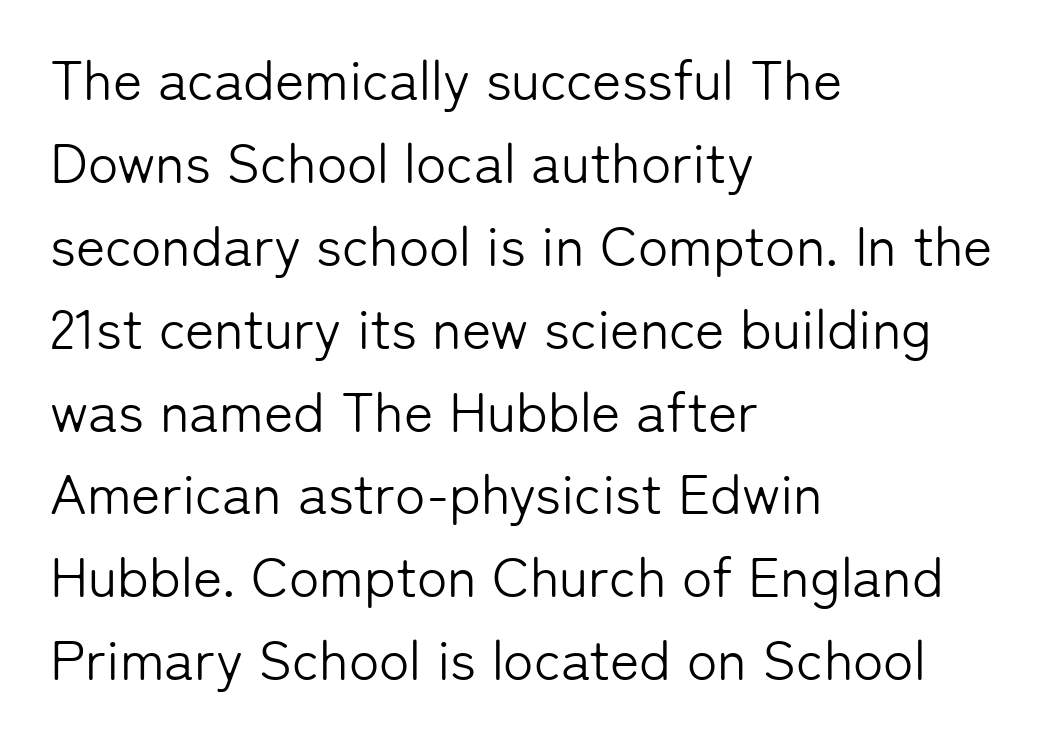
The image shows 56 px light sans-serif type, upright; set left-aligned, normal line spacing (1.48x), normal letter spacing, not underlined; low stroke contrast and a medium x-height.
